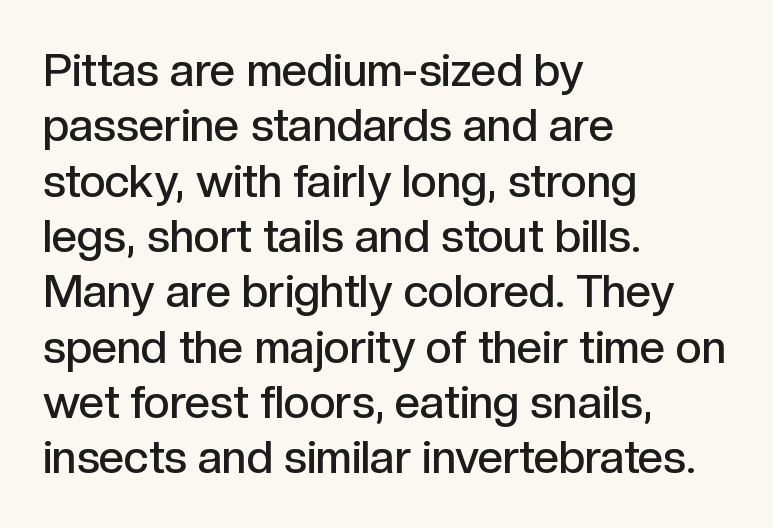
{"serif": "no", "italic": "no", "bold": "semi", "weight": "semibold", "width": "normal", "x_height": "medium", "monospaced": "no", "underline": "no", "align": "left", "line_spacing_ratio": 1.23, "letter_spacing": "normal", "letter_spacing_em": 0.0, "glyph_px": 45}
